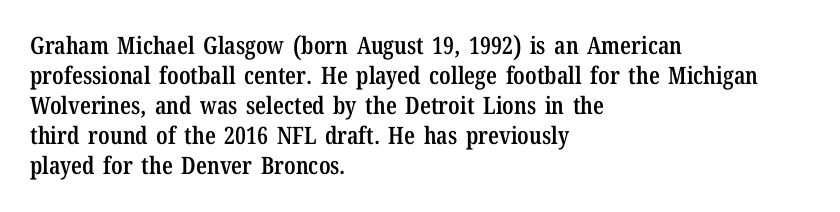
The image shows 24 px text type, upright; set left-aligned, normal line spacing (1.25x), normal letter spacing, not underlined.
